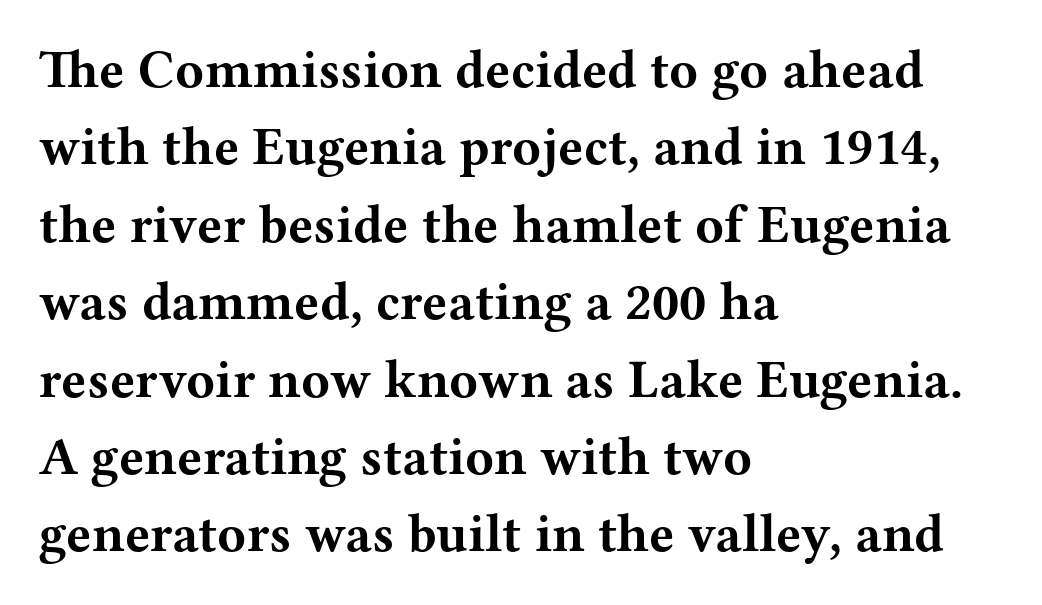
The image shows 53 px bold, wide serif type, upright; set left-aligned, normal line spacing (1.46x), normal letter spacing, not underlined; medium stroke contrast and a medium x-height.
